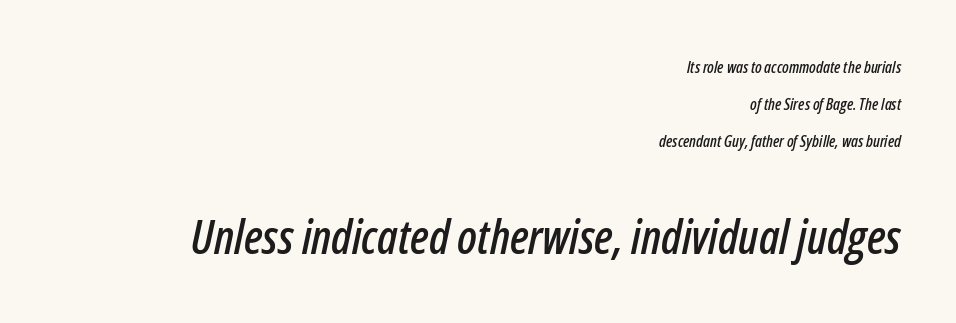
The image shows 47 px condensed type, italic (leaning right); set right-aligned, loose line spacing (2.3x), normal letter spacing, not underlined; the second (bottom) block is 2.94x larger; low stroke contrast and a medium x-height.
